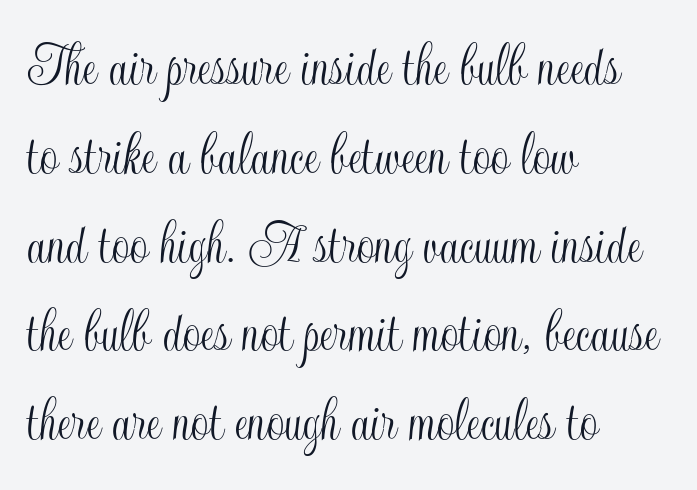
{"width": "condensed", "x_height": "small", "monospaced": "no", "underline": "no", "align": "left", "line_spacing": "normal", "line_spacing_ratio": 1.41, "letter_spacing": "normal", "letter_spacing_em": 0.0, "glyph_px": 63}
